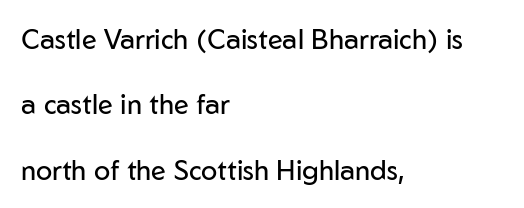
{"italic": "no", "bold": "no", "underline": "no", "align": "left", "line_spacing": "loose", "line_spacing_ratio": 2.42, "letter_spacing": "normal", "letter_spacing_em": 0.0, "glyph_px": 27}
